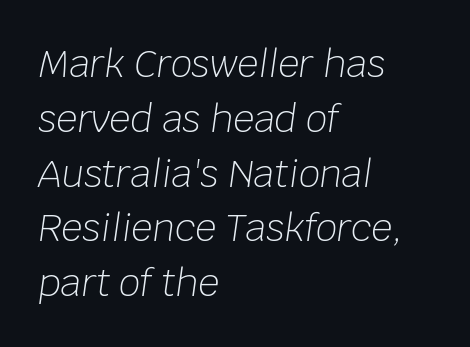
Inter-character spacing is left at the font's built-in metrics. Proportional: the letters do not fall into vertical columns. Summary of weight: not heavy and not bold. Line beginnings align vertically; line endings do not. This rendering features lettering with no underline.
